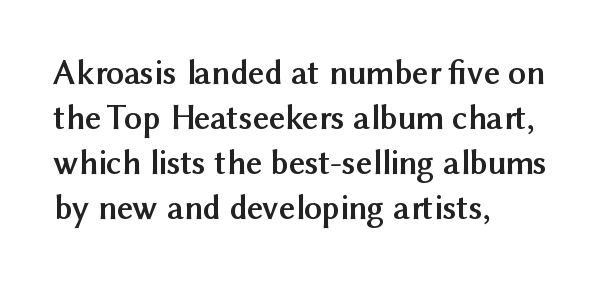
Q: Is the text bold? A: Yes.
Q: Is the text italic (slanted)? A: No, it is upright.
Q: Is the typeface a serif or a sans-serif typeface? A: Sans-serif.
Q: Is the text underlined? A: No.
Q: How is the paragraph aligned? A: Left-aligned.
Q: Is the spacing between letters normal or unusually wide? A: Normal.
Q: Is the spacing between lines tight, normal or loose? A: Normal.
Q: Width (condensed, normal, or wide)? A: Normal.
Q: Stroke contrast? A: Medium.
Q: x-height? A: Medium.
Q: Monospaced? A: No.
